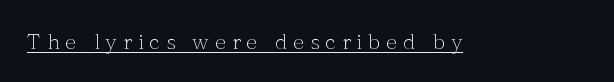
Italic? Not at all — the glyphs are vertical. Counters stay open thanks to moderate or lighter strokes. Substantial extra tracking has been applied to these lines. Caption: lettering with a line underneath.
